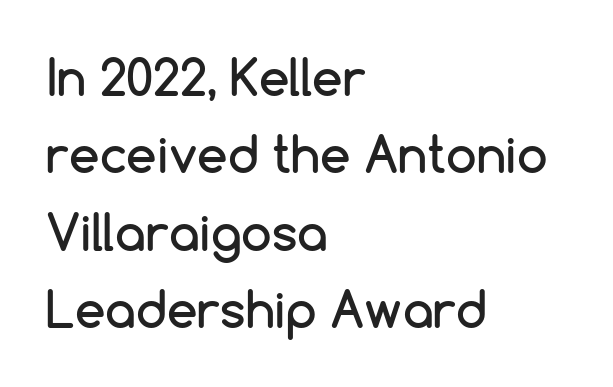
{"serif": "no", "italic": "no", "width": "normal", "stroke_contrast": "low", "x_height": "medium", "monospaced": "no", "underline": "no", "align": "left", "line_spacing": "normal", "line_spacing_ratio": 1.58, "letter_spacing": "normal", "letter_spacing_em": 0.0, "glyph_px": 49}
